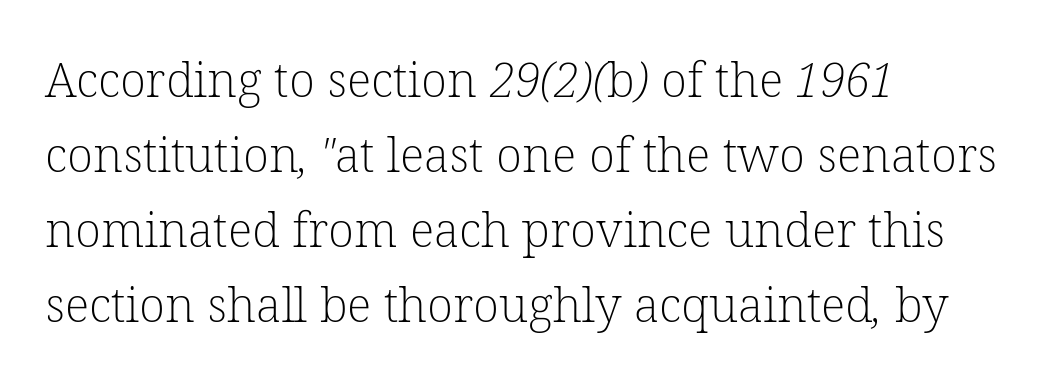
The image shows 48 px light serif type; set left-aligned, normal line spacing (1.56x), normal letter spacing, not underlined; low stroke contrast and a medium x-height.
